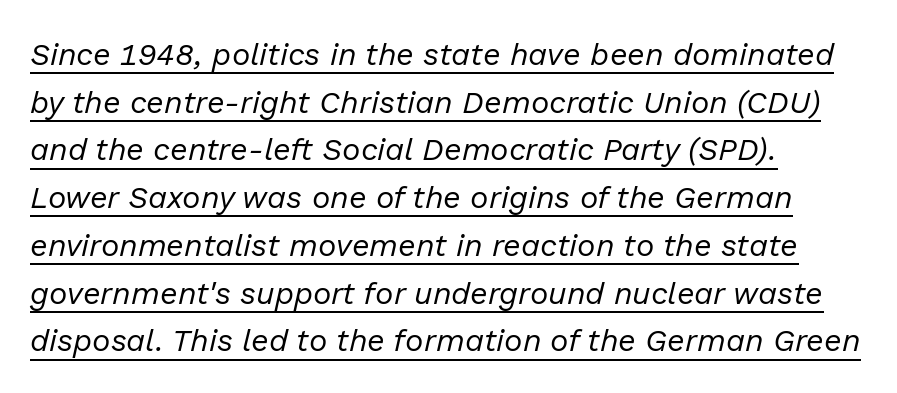
The image shows 31 px regular-weight type, italic (leaning right); set left-aligned, normal line spacing (1.54x), normal letter spacing, underlined; low stroke contrast and a medium x-height.
